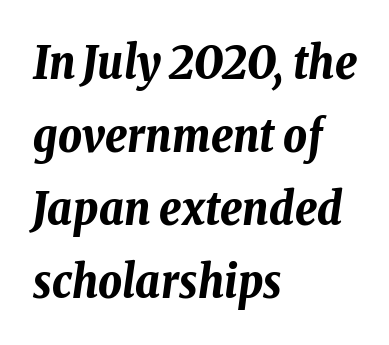
Q: Is the text bold? A: Yes.
Q: Is the text italic (slanted)? A: Yes, it leans right by about 8 degrees.
Q: Is the text underlined? A: No.
Q: How is the paragraph aligned? A: Left-aligned.
Q: Is the spacing between letters normal or unusually wide? A: Normal.
Q: Is the spacing between lines tight, normal or loose? A: Normal.
Q: Width (condensed, normal, or wide)? A: Condensed.
Q: Stroke contrast? A: Low.
Q: x-height? A: Medium.
Q: Monospaced? A: No.
